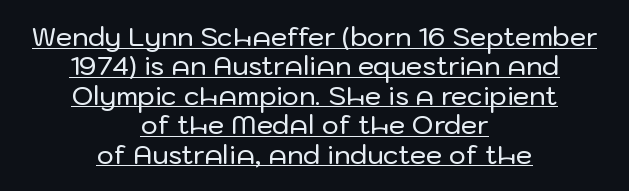
The image shows 26 px text type, upright; set centered, tight line spacing (1.13x), normal letter spacing, underlined.
